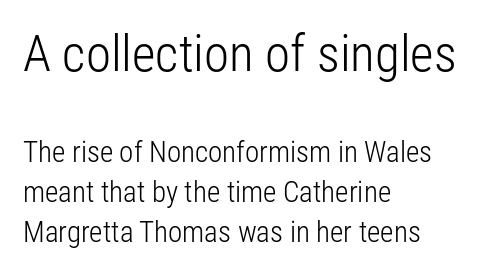
{"serif": "no", "italic": "no", "bold": "no", "weight": "light", "width": "condensed", "stroke_contrast": "low", "x_height": "medium", "monospaced": "no", "underline": "no", "align": "left", "line_spacing": "normal", "line_spacing_ratio": 1.39, "letter_spacing": "normal", "letter_spacing_em": 0.0, "larger_block": "first", "size_ratio": 1.76, "glyph_px": 51}
